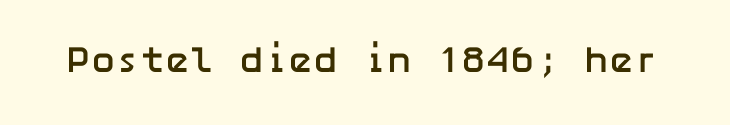
{"serif": "no", "italic": "no", "bold": "yes", "weight": "semibold", "width": "normal", "stroke_contrast": "low", "x_height": "medium", "underline": "no", "letter_spacing": "normal", "letter_spacing_em": 0.0, "glyph_px": 37}
